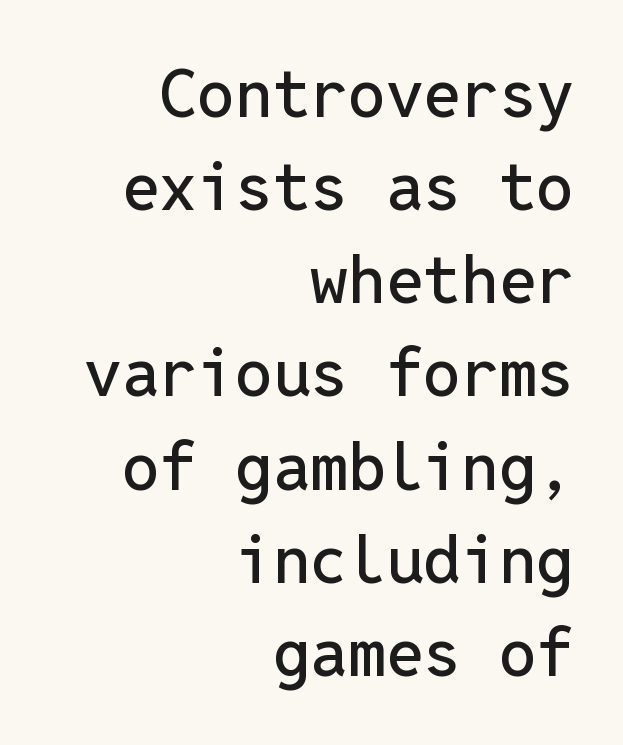
{"serif": "no", "italic": "no", "width": "normal", "stroke_contrast": "low", "x_height": "medium", "monospaced": "yes", "underline": "no", "align": "right", "line_spacing": "normal", "line_spacing_ratio": 1.39, "letter_spacing": "normal", "letter_spacing_em": 0.0, "glyph_px": 67}
